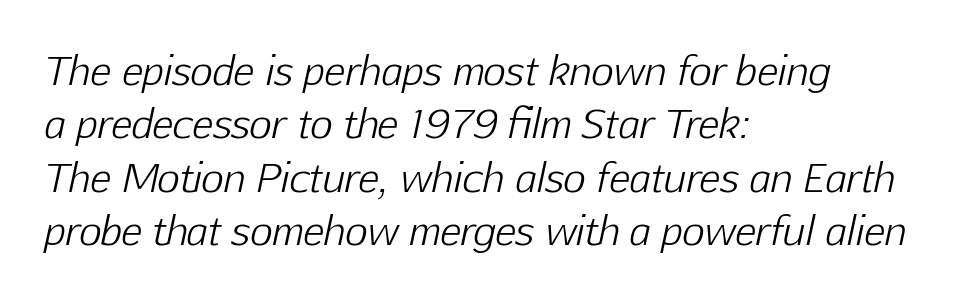
Style check: oblique. Students, note that the glyphs here touch the page at normal intervals. Descender tails drop into unmarked territory. Summary of weight: not heavy and not bold. The typesetter chose a ragged-right arrangement here.
